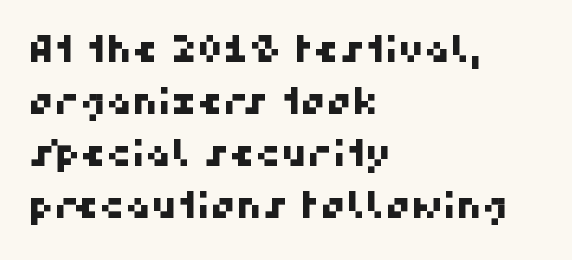
The image shows 36 px sans-serif type; set left-aligned, normal line spacing (1.44x), normal letter spacing, not underlined; high stroke contrast and a medium x-height.
